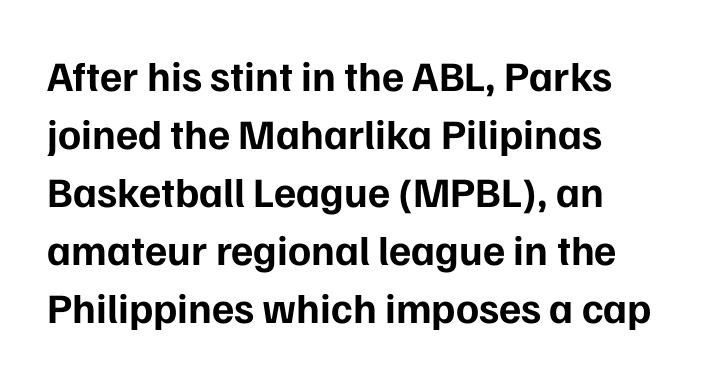
Q: Is the text bold? A: Yes.
Q: Is the text italic (slanted)? A: No, it is upright.
Q: Is the typeface a serif or a sans-serif typeface? A: Sans-serif.
Q: Is the text underlined? A: No.
Q: Is the spacing between letters normal or unusually wide? A: Normal.
Q: Is the spacing between lines tight, normal or loose? A: Normal.
Q: Width (condensed, normal, or wide)? A: Normal.
Q: Stroke contrast? A: Low.
Q: x-height? A: Medium.
Q: Monospaced? A: No.
